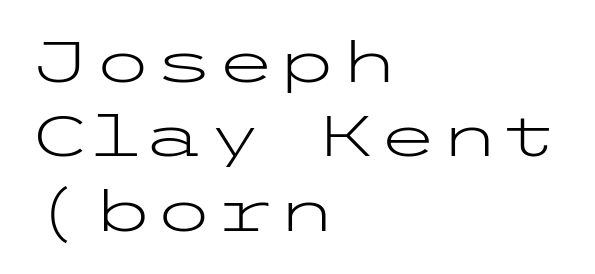
Q: Is the text bold? A: No.
Q: Is the text italic (slanted)? A: No, it is upright.
Q: Is the typeface a serif or a sans-serif typeface? A: Sans-serif.
Q: Is the text underlined? A: No.
Q: How is the paragraph aligned? A: Left-aligned.
Q: Is the spacing between letters normal or unusually wide? A: Normal.
Q: Is the spacing between lines tight, normal or loose? A: Normal.
Q: Width (condensed, normal, or wide)? A: Wide.
Q: Stroke contrast? A: Low.
Q: x-height? A: Medium.
